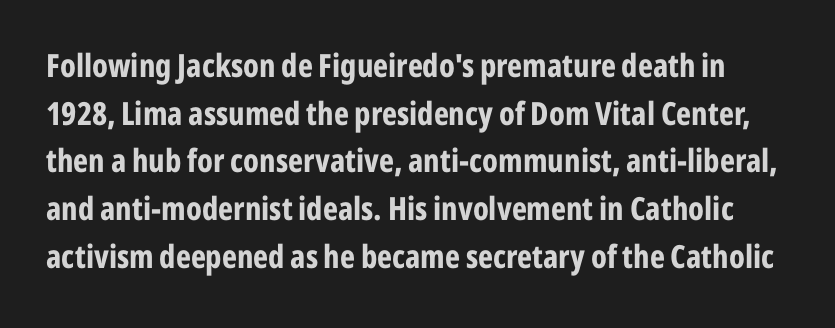
The image shows 32 px bold, condensed sans-serif type, upright; set normal line spacing (1.49x), normal letter spacing, not underlined; low stroke contrast and a medium x-height.
